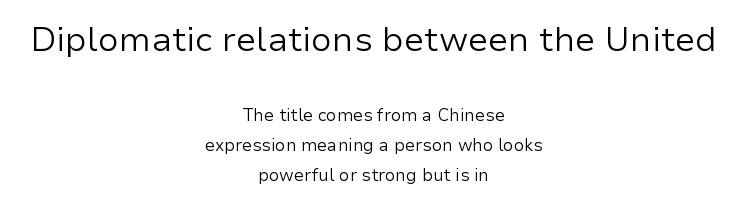
The paragraph has two soft edges and a firm central axis. The emphasis by scale lands on block number one, above. The cut favours lightness, reaching ordinary text weight at its darkest. Glyph-to-glyph distance matches everyday printed text.
